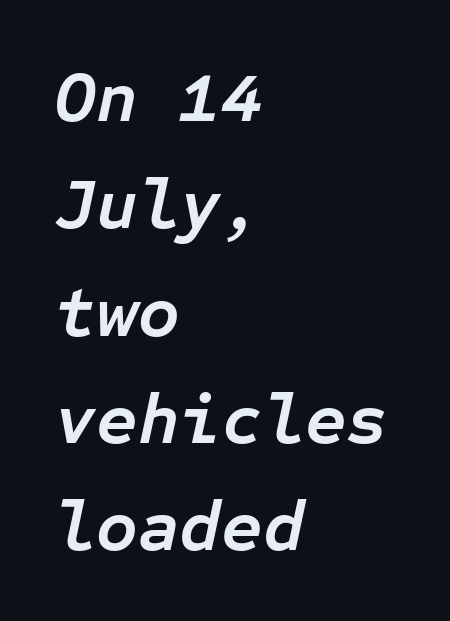
Q: Is the text bold? A: Yes.
Q: Is the text italic (slanted)? A: Yes, it leans right by about 12 degrees.
Q: Is the text underlined? A: No.
Q: How is the paragraph aligned? A: Left-aligned.
Q: Is the spacing between letters normal or unusually wide? A: Normal.
Q: Is the spacing between lines tight, normal or loose? A: Normal.
Q: Width (condensed, normal, or wide)? A: Normal.
Q: Stroke contrast? A: Low.
Q: x-height? A: Medium.
Q: Monospaced? A: Yes.
